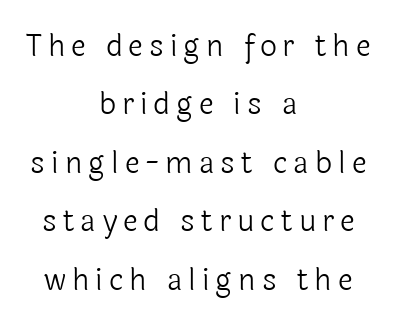
The image shows 30 px light sans-serif type, upright; set centered, loose line spacing (1.95x), unusually wide letter spacing (+0.2 em), not underlined; a medium x-height.
